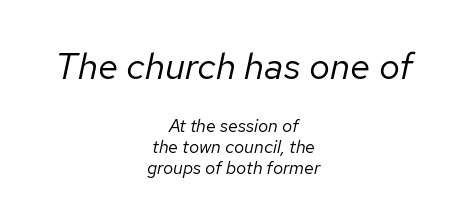
Q: Is the text bold? A: No.
Q: Is the text italic (slanted)? A: Yes, it leans right by about 12 degrees.
Q: Is the text underlined? A: No.
Q: How is the paragraph aligned? A: Centered.
Q: Is the spacing between letters normal or unusually wide? A: Normal.
Q: Is the spacing between lines tight, normal or loose? A: Tight.
Q: Which block of text is set in a larger size, the first (top) or the second (bottom)? A: The first (top) one.
Q: Width (condensed, normal, or wide)? A: Normal.
Q: Stroke contrast? A: Low.
Q: x-height? A: Medium.
Q: Monospaced? A: No.
